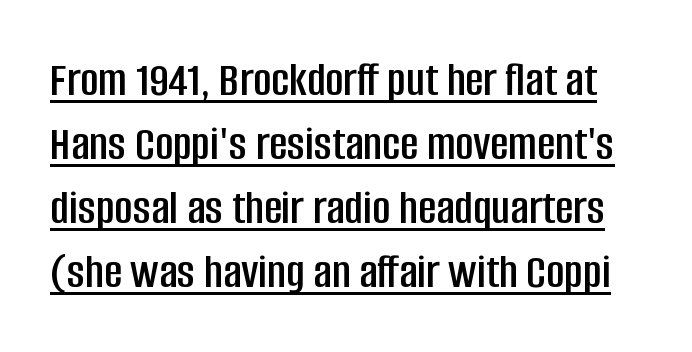
The image shows 50 px condensed sans-serif type, upright; set normal line spacing (1.28x), normal letter spacing, underlined; low stroke contrast and a large x-height.
